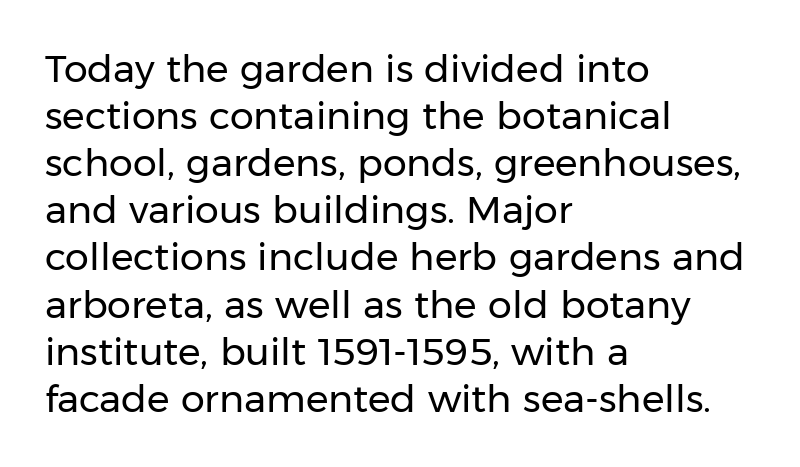
{"serif": "no", "italic": "no", "bold": "no", "weight": "regular", "width": "normal", "stroke_contrast": "low", "x_height": "medium", "monospaced": "no", "underline": "no", "align": "left", "line_spacing_ratio": 1.24, "letter_spacing": "normal", "letter_spacing_em": 0.0, "glyph_px": 38}
